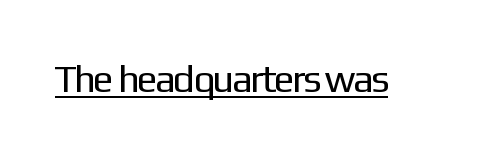
Q: Is the text bold? A: No.
Q: Is the text italic (slanted)? A: No, it is upright.
Q: Is the typeface a serif or a sans-serif typeface? A: Sans-serif.
Q: Is the text underlined? A: Yes.
Q: Is the spacing between letters normal or unusually wide? A: Normal.
Q: Width (condensed, normal, or wide)? A: Normal.
Q: Stroke contrast? A: Low.
Q: x-height? A: Medium.
Q: Monospaced? A: No.
